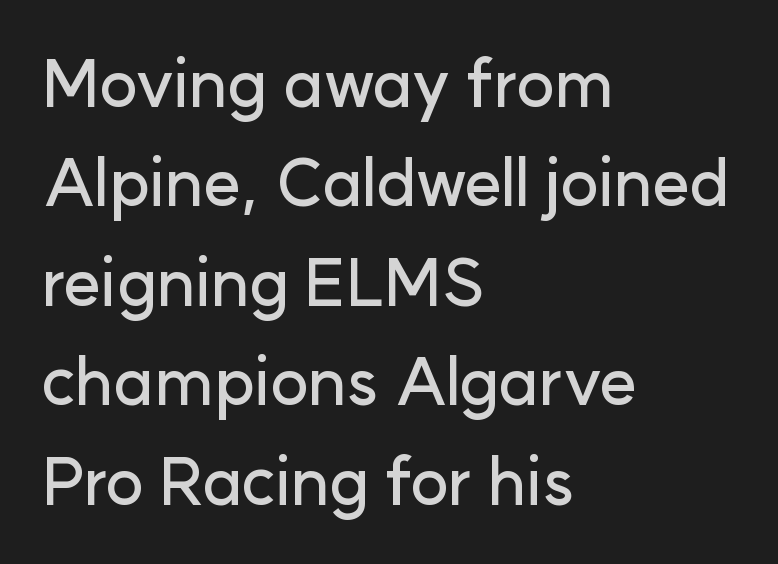
Q: Is the text italic (slanted)? A: No, it is upright.
Q: Is the typeface a serif or a sans-serif typeface? A: Sans-serif.
Q: Is the text underlined? A: No.
Q: How is the paragraph aligned? A: Left-aligned.
Q: Is the spacing between letters normal or unusually wide? A: Normal.
Q: Is the spacing between lines tight, normal or loose? A: Normal.
Q: Width (condensed, normal, or wide)? A: Normal.
Q: Stroke contrast? A: Low.
Q: x-height? A: Medium.
Q: Monospaced? A: No.
